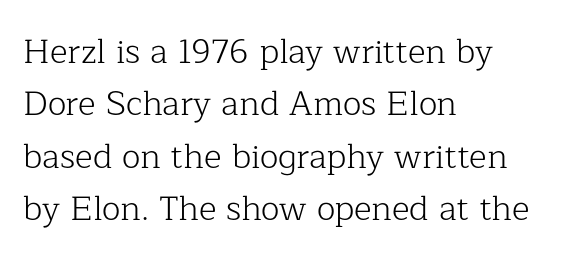
{"serif": "yes", "italic": "no", "bold": "no", "weight": "light", "width": "normal", "stroke_contrast": "low", "x_height": "medium", "monospaced": "no", "underline": "no", "align": "left", "line_spacing": "normal", "line_spacing_ratio": 1.54, "letter_spacing": "normal", "letter_spacing_em": 0.0, "glyph_px": 34}
